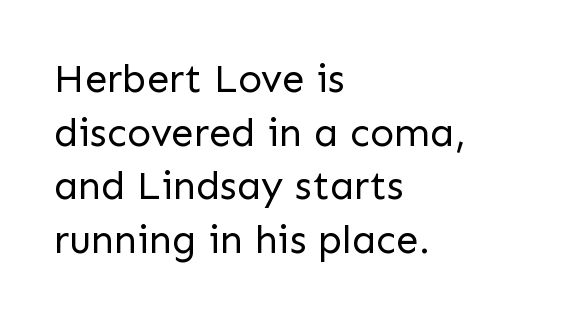
The image shows 40 px regular-weight sans-serif type, upright; set left-aligned, normal line spacing (1.34x), normal letter spacing, not underlined; low stroke contrast and a medium x-height.
